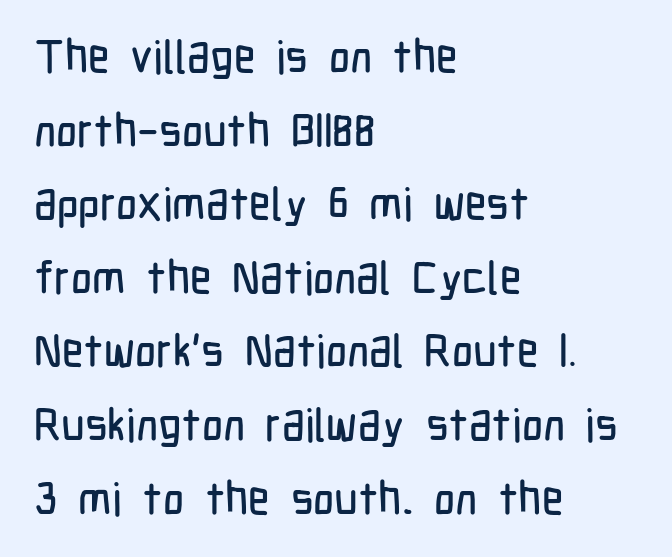
{"serif": "no", "italic": "no", "width": "condensed", "stroke_contrast": "low", "x_height": "medium", "monospaced": "no", "underline": "no", "align": "left", "line_spacing": "normal", "line_spacing_ratio": 1.6, "letter_spacing": "normal", "letter_spacing_em": 0.0, "glyph_px": 46}
